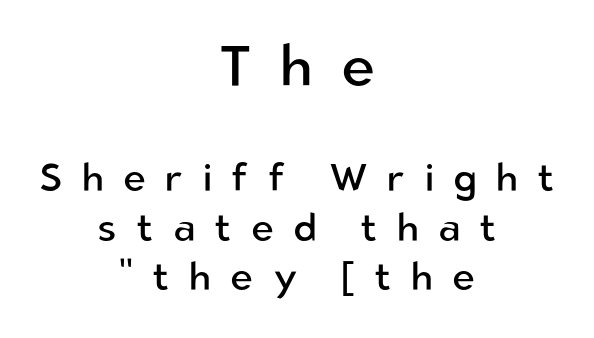
The image shows 58 px regular-weight sans-serif type, upright; set centered, normal line spacing (1.27x), unusually wide letter spacing (+0.49 em), not underlined; the first (top) block is 1.49x larger; low stroke contrast and a medium x-height.
